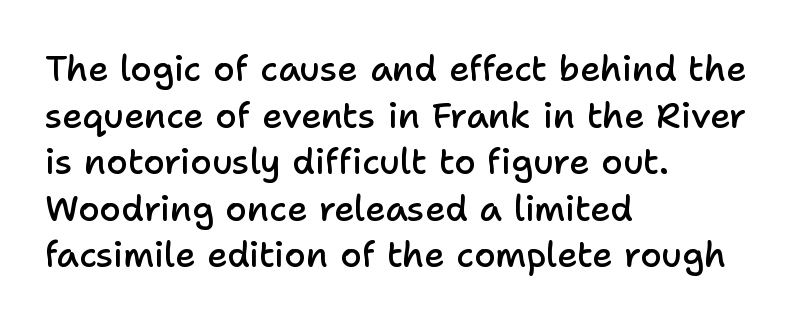
The image shows 35 px semibold sans-serif type, upright; set left-aligned, normal line spacing (1.33x), normal letter spacing, not underlined; low stroke contrast and a medium x-height.
